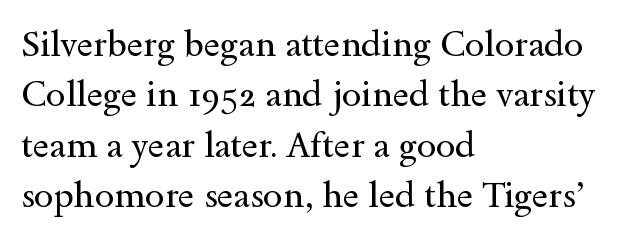
Q: Is the text bold? A: No.
Q: Is the text italic (slanted)? A: No, it is upright.
Q: Is the typeface a serif or a sans-serif typeface? A: Serif.
Q: Is the text underlined? A: No.
Q: How is the paragraph aligned? A: Left-aligned.
Q: Is the spacing between letters normal or unusually wide? A: Normal.
Q: Is the spacing between lines tight, normal or loose? A: Normal.
Q: Width (condensed, normal, or wide)? A: Wide.
Q: x-height? A: Small.
Q: Monospaced? A: No.
